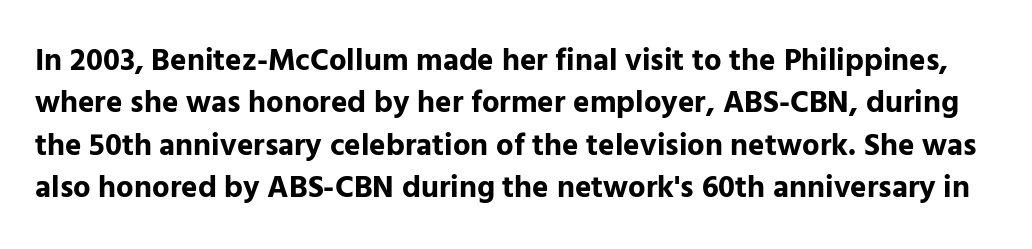
{"serif": "no", "italic": "no", "bold": "yes", "weight": "bold", "width": "normal", "stroke_contrast": "low", "x_height": "medium", "monospaced": "no", "underline": "no", "line_spacing": "normal", "line_spacing_ratio": 1.37, "letter_spacing": "normal", "letter_spacing_em": 0.0, "glyph_px": 31}
